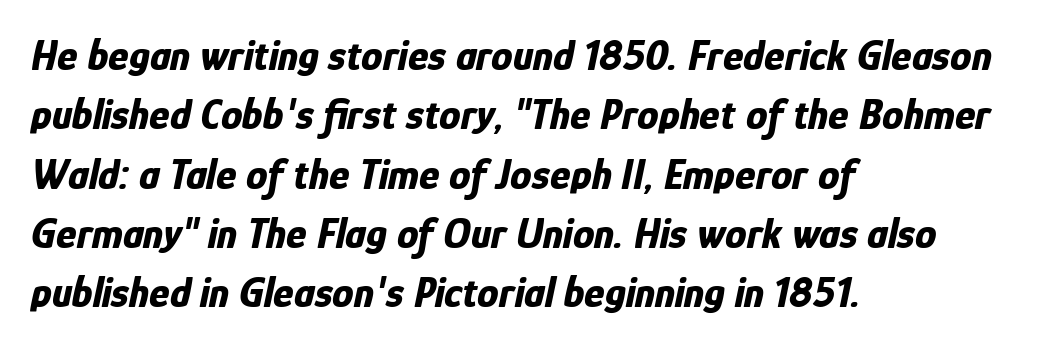
Q: Is the text bold? A: Yes.
Q: Is the text italic (slanted)? A: Yes, it leans right by about 12 degrees.
Q: Is the text underlined? A: No.
Q: How is the paragraph aligned? A: Left-aligned.
Q: Is the spacing between letters normal or unusually wide? A: Normal.
Q: Is the spacing between lines tight, normal or loose? A: Normal.
Q: Width (condensed, normal, or wide)? A: Condensed.
Q: Stroke contrast? A: Low.
Q: x-height? A: Medium.
Q: Monospaced? A: No.
